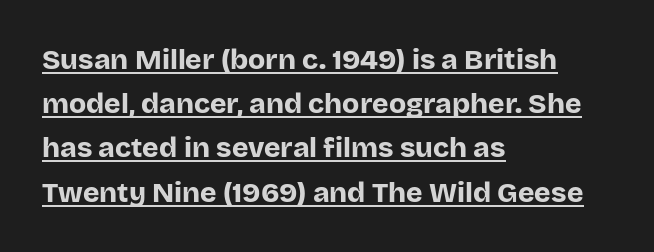
The image shows 28 px bold sans-serif type, upright; set left-aligned, normal line spacing (1.58x), normal letter spacing, underlined; low stroke contrast and a large x-height.
